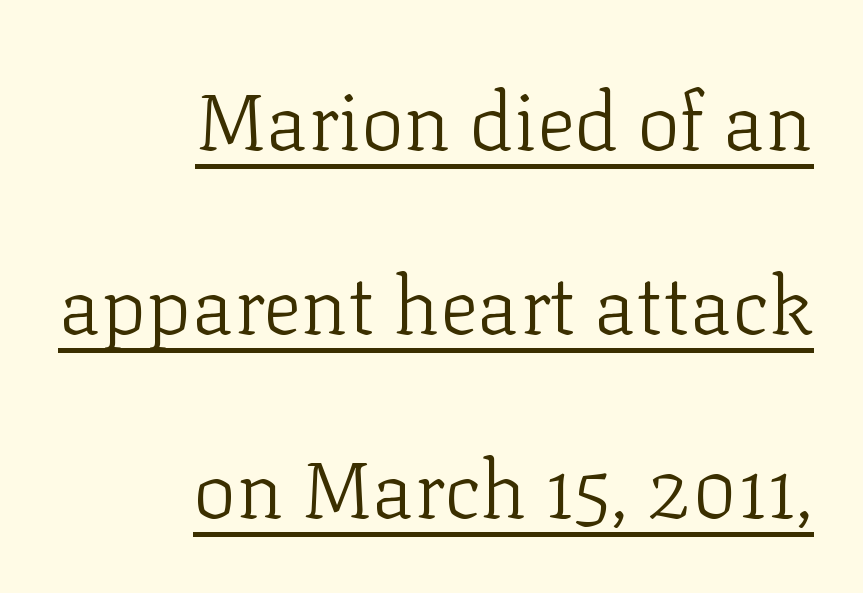
The image shows 80 px light serif type, upright; set right-aligned, loose line spacing (2.3x), normal letter spacing, underlined; low stroke contrast and a medium x-height.
